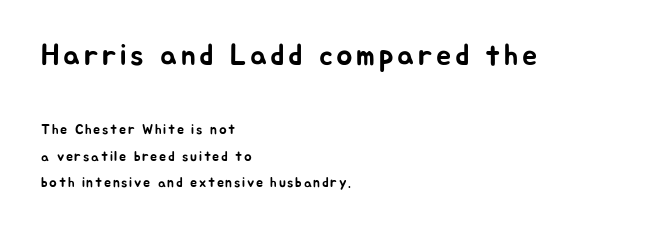
The image shows 30 px sans-serif type, upright; set left-aligned, loose line spacing (1.9x), not underlined; the first (top) block is 2.14x larger; low stroke contrast and a medium x-height.
